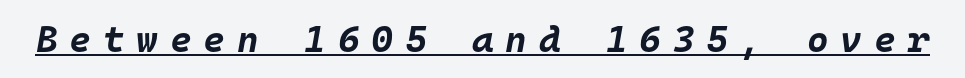
The image shows 37 px bold type, italic (leaning right), monospaced; set unusually wide letter spacing (+0.32 em), underlined; low stroke contrast and a large x-height.
